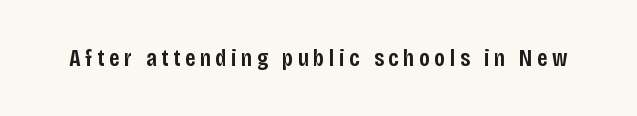
The image shows 24 px text type, upright; set unusually wide letter spacing (+0.2 em), not underlined.
